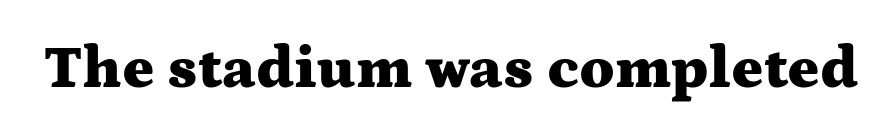
{"serif": "yes", "italic": "no", "bold": "yes", "weight": "heavy", "width": "wide", "stroke_contrast": "medium", "x_height": "medium", "monospaced": "no", "underline": "no", "letter_spacing": "normal", "letter_spacing_em": 0.0, "glyph_px": 60}
